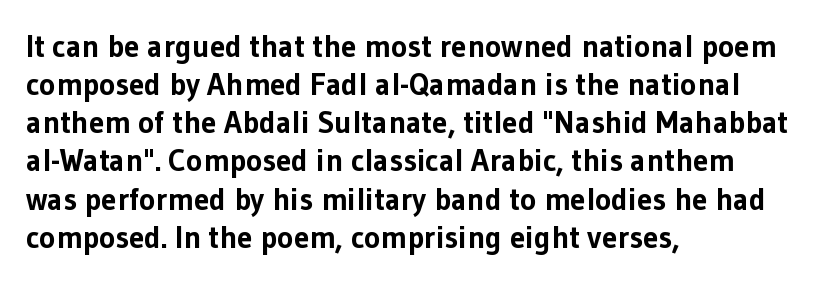
Regarding serifs, this sample does without them. Vertical strokes here are truly vertical. Left-aligned paragraph, ragged on the right. Anything drawn beneath the words? Only blank space. Look at the stroke-to-counter ratio: heavy, a bold. Spacing verdict: proportional, widths tailored to each character.
